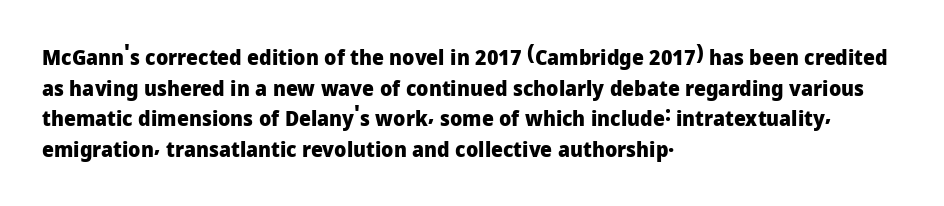
{"italic": "no", "bold": "yes", "underline": "no", "align": "left", "line_spacing": "normal", "line_spacing_ratio": 1.46, "letter_spacing": "normal", "letter_spacing_em": 0.0, "glyph_px": 21}
